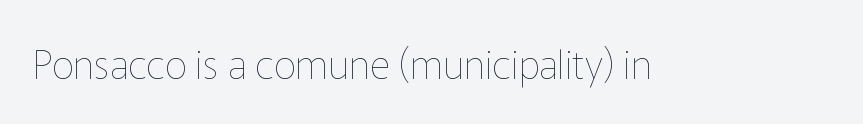
{"italic": "no", "bold": "no", "weight": "thin", "width": "normal", "stroke_contrast": "low", "x_height": "medium", "monospaced": "no", "underline": "no", "letter_spacing": "normal", "letter_spacing_em": 0.0, "glyph_px": 39}
